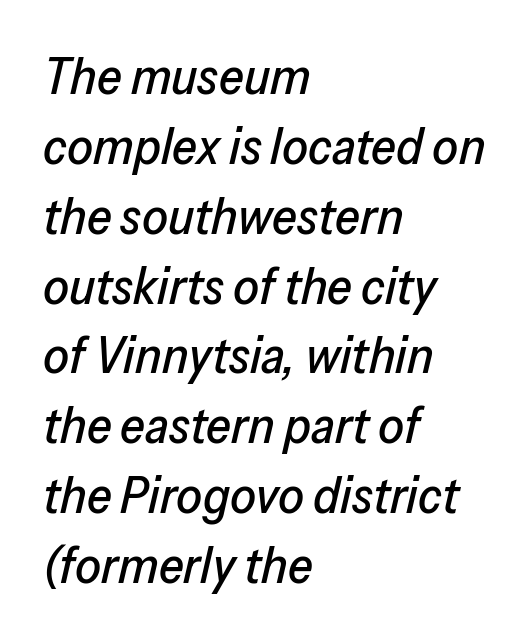
{"italic": "yes", "lean": "right", "slant_degrees": 13, "width": "normal", "stroke_contrast": "low", "x_height": "medium", "monospaced": "no", "underline": "no", "align": "left", "line_spacing": "normal", "line_spacing_ratio": 1.37, "letter_spacing": "normal", "letter_spacing_em": 0.0, "glyph_px": 51}
